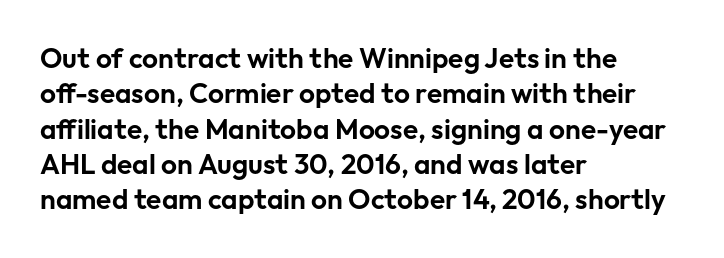
These lines are rendered in a variable-pitch font. Beneath every word, the page is bare. Vertically, the passage feels balanced, rows spaced as you'd expect. The characters display no serif detailing; their extremities are plain. The gaps between neighbouring characters are ordinary and unremarkable.
